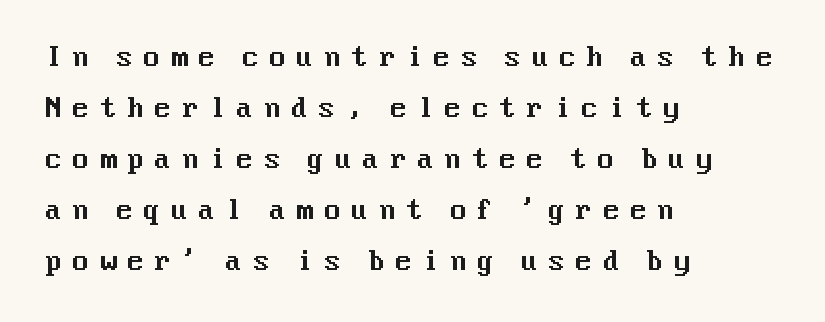
Q: Is the text italic (slanted)? A: No, it is upright.
Q: Is the text underlined? A: No.
Q: How is the paragraph aligned? A: Left-aligned.
Q: Is the spacing between letters normal or unusually wide? A: Unusually wide.
Q: Is the spacing between lines tight, normal or loose? A: Loose.
